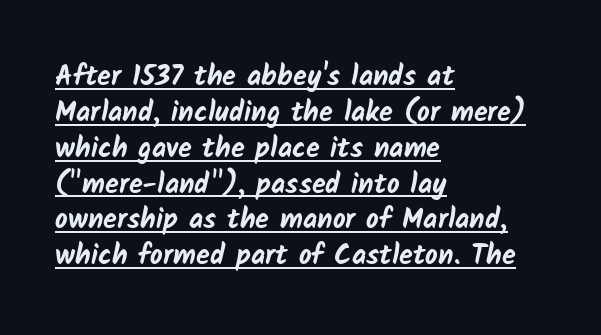
How heavy is the stroke? Heavy — this is a bold. Do the characters align in a grid? No, the font is proportional. Vertical spacing — default. Quick note: underline on.
